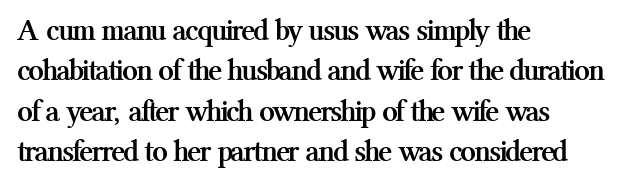
The image shows 31 px semibold serif type, upright; set left-aligned, normal line spacing (1.3x), normal letter spacing, not underlined; medium stroke contrast and a medium x-height.
